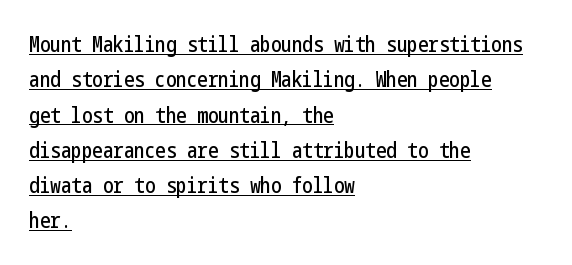
Q: Is the text italic (slanted)? A: No, it is upright.
Q: Is the text underlined? A: Yes.
Q: How is the paragraph aligned? A: Left-aligned.
Q: Is the spacing between letters normal or unusually wide? A: Normal.
Q: Is the spacing between lines tight, normal or loose? A: Normal.
